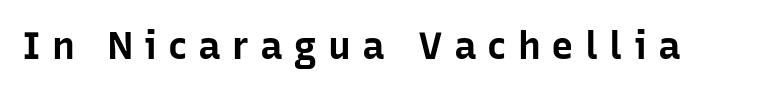
Q: Is the text bold? A: Yes.
Q: Is the text italic (slanted)? A: No, it is upright.
Q: Is the typeface a serif or a sans-serif typeface? A: Sans-serif.
Q: Is the text underlined? A: No.
Q: Is the spacing between letters normal or unusually wide? A: Unusually wide.
Q: Width (condensed, normal, or wide)? A: Normal.
Q: Stroke contrast? A: Low.
Q: x-height? A: Medium.
Q: Monospaced? A: No.
